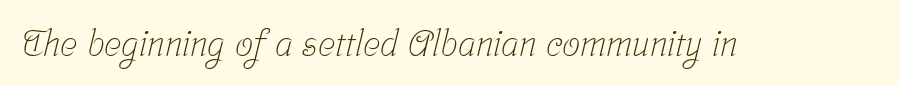
The image shows 36 px light, condensed serif type; set normal letter spacing, not underlined; low stroke contrast and a medium x-height.
